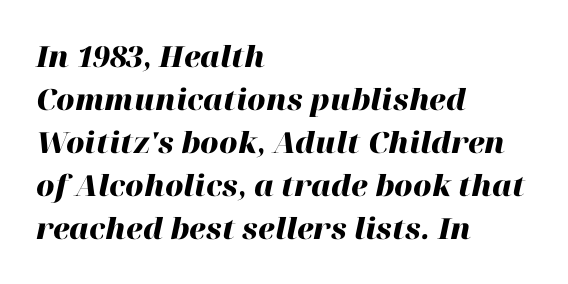
Do the characters align in a grid? No, the font is proportional. Normally led — the rows are evenly, conventionally spaced. Honestly, there is no underline to notice here at all. The rendering uses a bold face; every stroke is thick and dark. Glyph-to-glyph distance matches everyday printed text.
